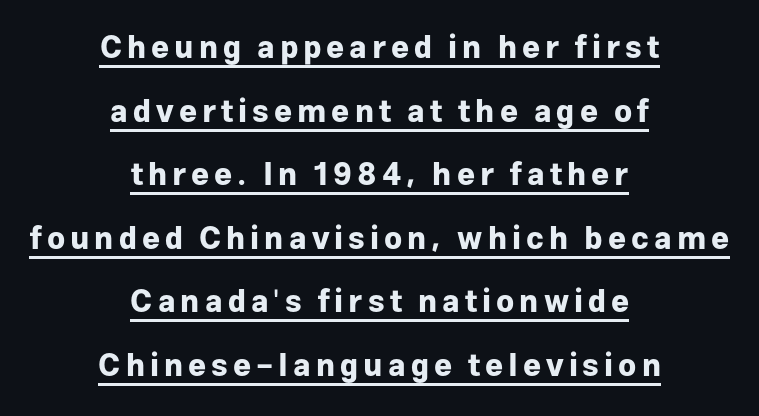
{"serif": "no", "italic": "no", "bold": "yes", "weight": "bold", "width": "normal", "stroke_contrast": "low", "x_height": "medium", "monospaced": "no", "underline": "yes", "align": "center", "line_spacing": "loose", "line_spacing_ratio": 2.05, "glyph_px": 31}
